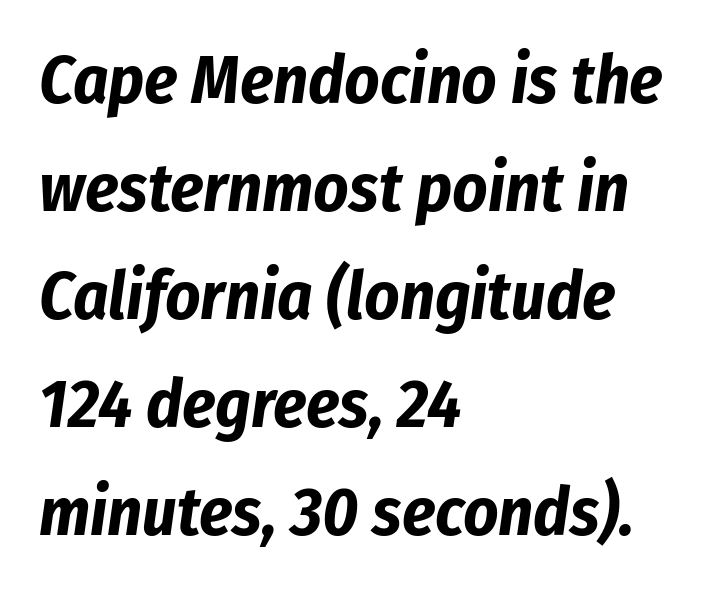
Weight check: bold — yes, fully. Students, observe: this is what conventionally led text looks like. Letters rest on an invisible, unmarked baseline. Does the copy run flush right? No — it runs flush left. Character widths vary here, with narrow letters taking less room than wide ones. The face used here has a pronounced slope to its letters.
